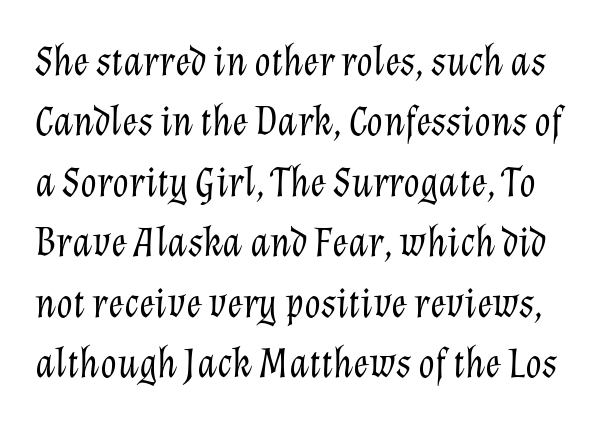
The image shows 42 px light type, italic (leaning right); set normal line spacing (1.44x), normal letter spacing, not underlined; low stroke contrast and a medium x-height.
